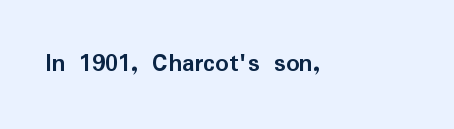
Q: Is the text bold? A: Yes.
Q: Is the text italic (slanted)? A: No, it is upright.
Q: Is the text underlined? A: No.
Q: Is the spacing between letters normal or unusually wide? A: Normal.
